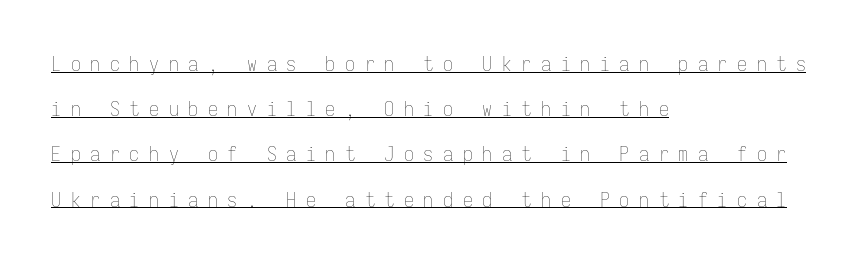
The image shows 20 px text type, upright; set left-aligned, loose line spacing (2.26x), unusually wide letter spacing (+0.48 em), underlined.
